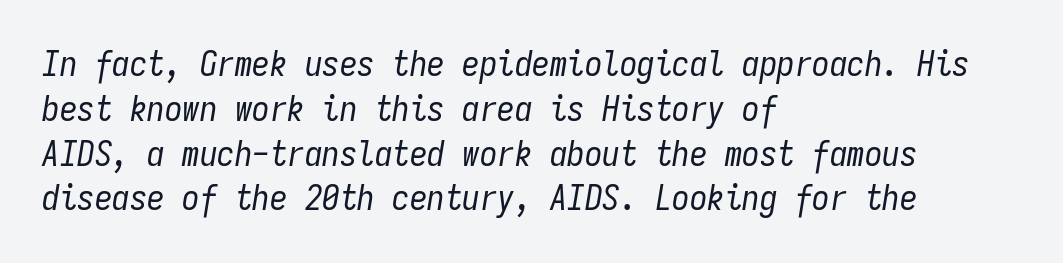
Q: Is the text bold? A: No.
Q: Is the text italic (slanted)? A: Yes, it leans right by about 9 degrees.
Q: Is the text underlined? A: No.
Q: How is the paragraph aligned? A: Left-aligned.
Q: Is the spacing between letters normal or unusually wide? A: Normal.
Q: Is the spacing between lines tight, normal or loose? A: Normal.
Q: Width (condensed, normal, or wide)? A: Condensed.
Q: Stroke contrast? A: Low.
Q: x-height? A: Medium.
Q: Monospaced? A: Yes.
